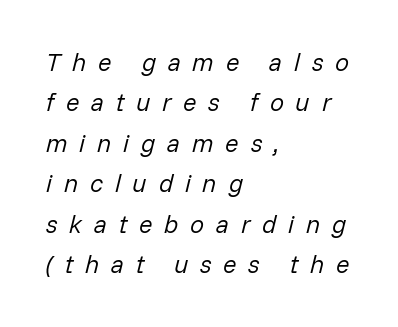
The image shows 25 px text type, italic (leaning right); set left-aligned, normal line spacing (1.62x), unusually wide letter spacing (+0.47 em), not underlined.
